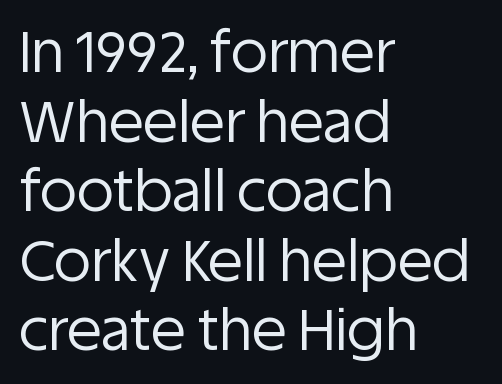
No extra tracking has been applied to these lines. Underlining? Definitely not there. A typesetter would call this proportional, since set widths differ per character. Classification — sans serif.
